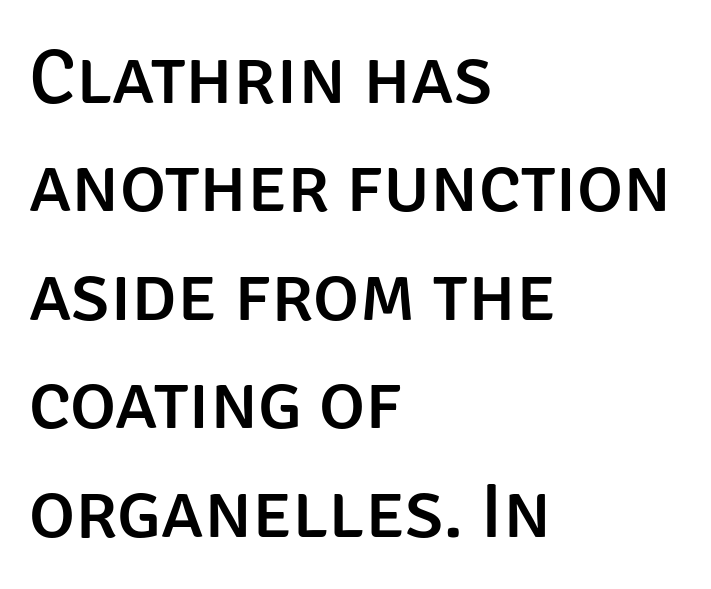
In terms of letterform style, serifs are entirely absent. You could call the tracking neutral — neither tight nor loose. Line beginnings align vertically; line endings do not. The letters stand straight up with perfectly vertical stems.
